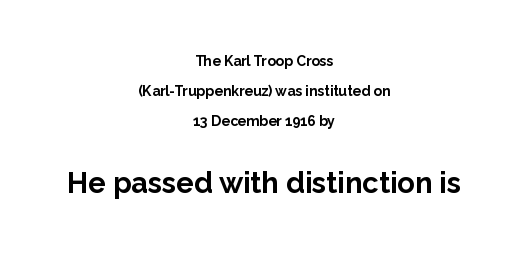
{"serif": "no", "italic": "no", "bold": "yes", "weight": "bold", "width": "normal", "stroke_contrast": "low", "x_height": "medium", "monospaced": "no", "underline": "no", "align": "center", "line_spacing": "loose", "line_spacing_ratio": 2.15, "letter_spacing": "normal", "letter_spacing_em": 0.0, "larger_block": "second", "size_ratio": 2.07, "glyph_px": 29}
